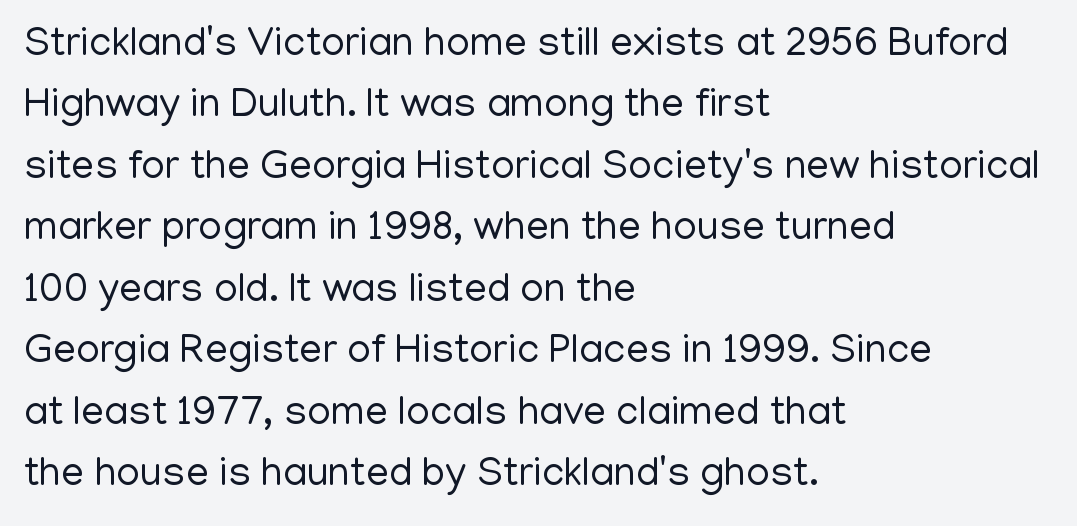
{"serif": "no", "italic": "no", "bold": "no", "weight": "regular", "width": "normal", "stroke_contrast": "low", "x_height": "medium", "monospaced": "no", "underline": "no", "align": "left", "line_spacing": "normal", "line_spacing_ratio": 1.5, "letter_spacing": "normal", "letter_spacing_em": 0.0, "glyph_px": 41}
